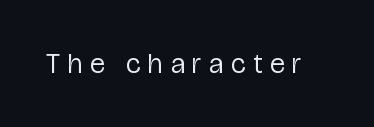
The image shows 28 px regular-weight, condensed sans-serif type, upright; set unusually wide letter spacing (+0.28 em), not underlined; low stroke contrast and a medium x-height.
